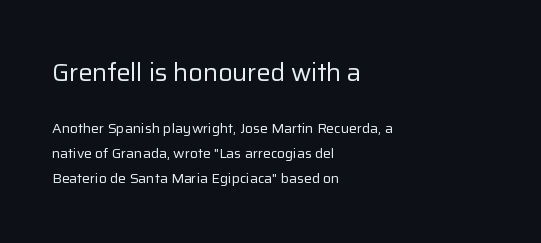
The image shows 25 px text type, upright; set left-aligned, line spacing 1.8x, normal letter spacing, not underlined; the first (top) block is 1.79x larger.
